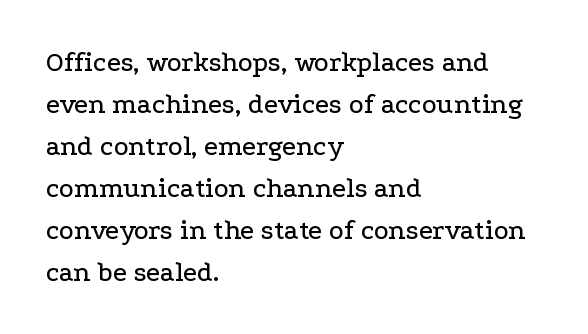
Q: Is the text italic (slanted)? A: No, it is upright.
Q: Is the typeface a serif or a sans-serif typeface? A: Serif.
Q: Is the text underlined? A: No.
Q: How is the paragraph aligned? A: Left-aligned.
Q: Is the spacing between letters normal or unusually wide? A: Normal.
Q: Is the spacing between lines tight, normal or loose? A: Normal.
Q: Width (condensed, normal, or wide)? A: Wide.
Q: Stroke contrast? A: Low.
Q: x-height? A: Medium.
Q: Monospaced? A: No.
